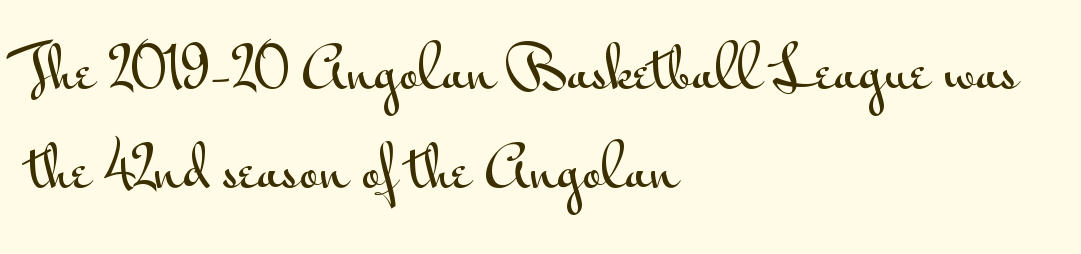
Q: Is the text italic (slanted)? A: Yes.
Q: Is the typeface a serif or a sans-serif typeface? A: Sans-serif.
Q: Is the text underlined? A: No.
Q: How is the paragraph aligned? A: Left-aligned.
Q: Is the spacing between letters normal or unusually wide? A: Normal.
Q: Width (condensed, normal, or wide)? A: Wide.
Q: Stroke contrast? A: Medium.
Q: x-height? A: Small.
Q: Monospaced? A: No.
